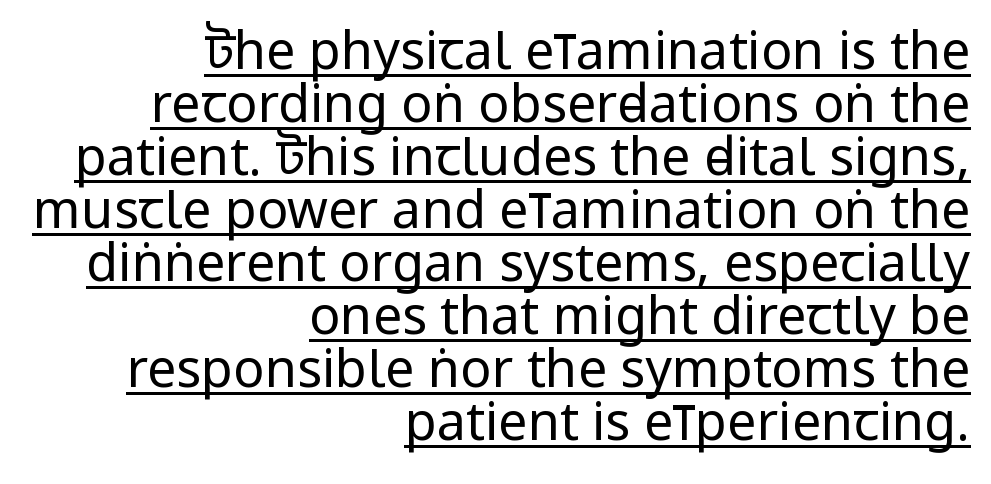
Type style note: lacks serifs. This sample uses plain, unmodified letter spacing. Stems here are at most as thick as an everyday book face. A student would call this right alignment; a typographer would say flush right, rag left. This is roman type, the default non-slanted kind. Honestly, the rows look squashed on top of each other.
